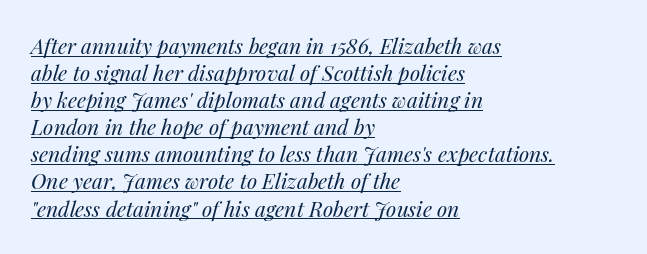
{"italic": "yes", "lean": "right", "slant_degrees": 14, "bold": "no", "underline": "yes", "align": "left", "line_spacing": "normal", "line_spacing_ratio": 1.29, "letter_spacing": "normal", "letter_spacing_em": 0.0, "glyph_px": 21}
